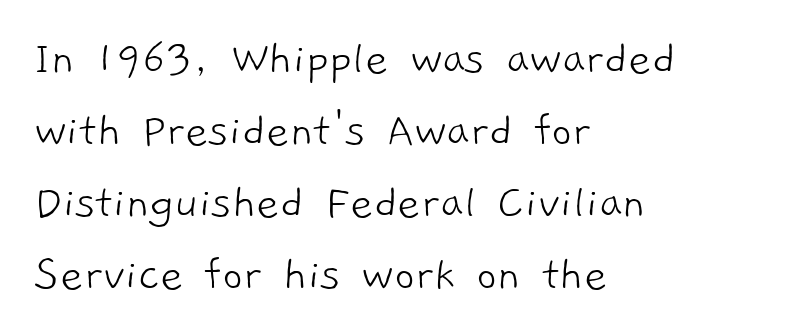
A classic flush-left, rag-right setting is used for this passage. This sample keeps an unexceptional amount of space between lines. Inter-character spacing is left at the font's built-in metrics. Decoration check: the copy has no underline. Does the type have serifs? No, each stem ends abruptly. Here the designer chose a conventional face with non-uniform glyph widths.
